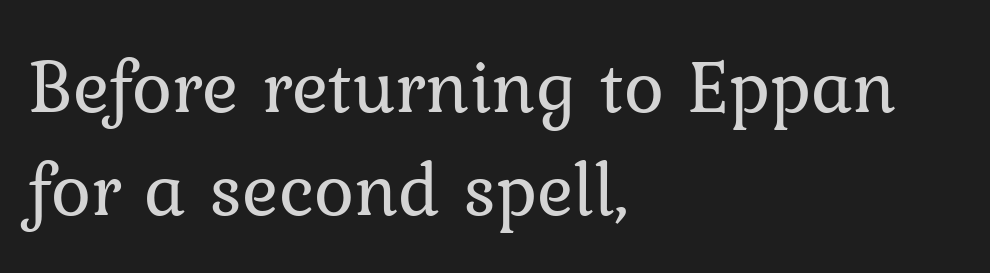
Characters remain perfectly vertical along every line. The face used here is proportionally spaced, like ordinary book or web type. Standard letterfit; no display-style spreading of the glyphs. Letters rest on an invisible, unmarked baseline. The strokes carry an ordinary text weight at most. The designer went with a serif here, giving each stem small feet.
